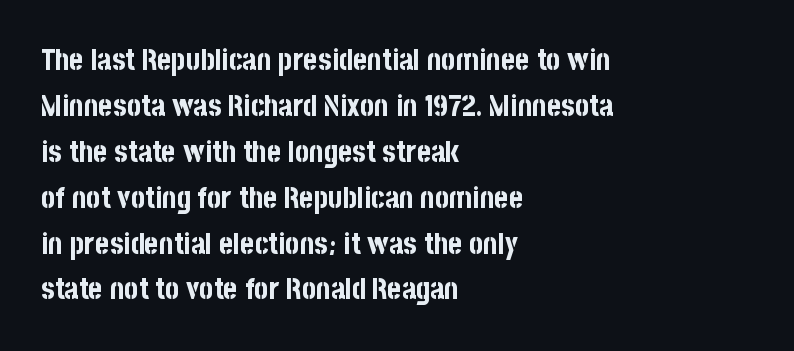
{"serif": "no", "italic": "no", "bold": "yes", "weight": "bold", "width": "condensed", "stroke_contrast": "low", "x_height": "large", "monospaced": "no", "underline": "no", "align": "left", "line_spacing": "normal", "line_spacing_ratio": 1.53, "letter_spacing": "normal", "letter_spacing_em": 0.0, "glyph_px": 30}
